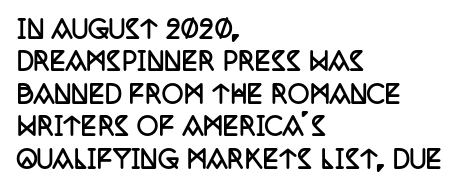
Whoever set this chose a conventional vertical rhythm. Emphasis by weight is at full strength: bold. The setting favours the left margin, as ordinary paragraphs usually do. Glance below the letters and you will spot only blank space. Rendered with straight, roman letterforms.
